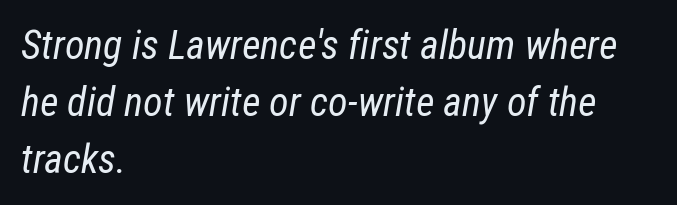
Q: Is the text bold? A: No.
Q: Is the text italic (slanted)? A: Yes, it leans right by about 12 degrees.
Q: Is the text underlined? A: No.
Q: How is the paragraph aligned? A: Left-aligned.
Q: Is the spacing between letters normal or unusually wide? A: Normal.
Q: Is the spacing between lines tight, normal or loose? A: Normal.
Q: Width (condensed, normal, or wide)? A: Condensed.
Q: Stroke contrast? A: Low.
Q: x-height? A: Medium.
Q: Monospaced? A: No.
